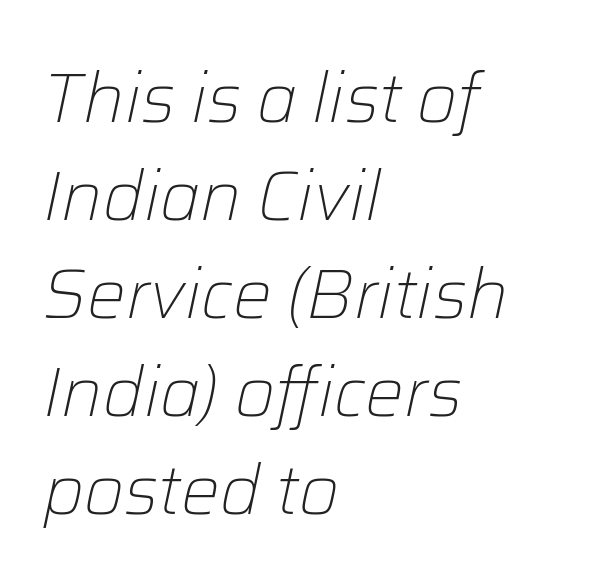
What's the leading like? Ordinary, nothing unusual. No chunkiness to these letters — they're not bold. Think of a printed novel: that variable character pitch is what you see here. The area under the type is left untouched. The setting favours the left margin, as ordinary paragraphs usually do.
